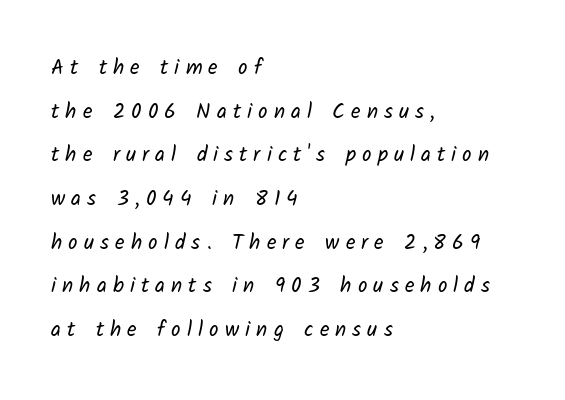
Q: Is the text bold? A: No.
Q: Is the text underlined? A: No.
Q: How is the paragraph aligned? A: Left-aligned.
Q: Is the spacing between letters normal or unusually wide? A: Unusually wide.
Q: Is the spacing between lines tight, normal or loose? A: Loose.
